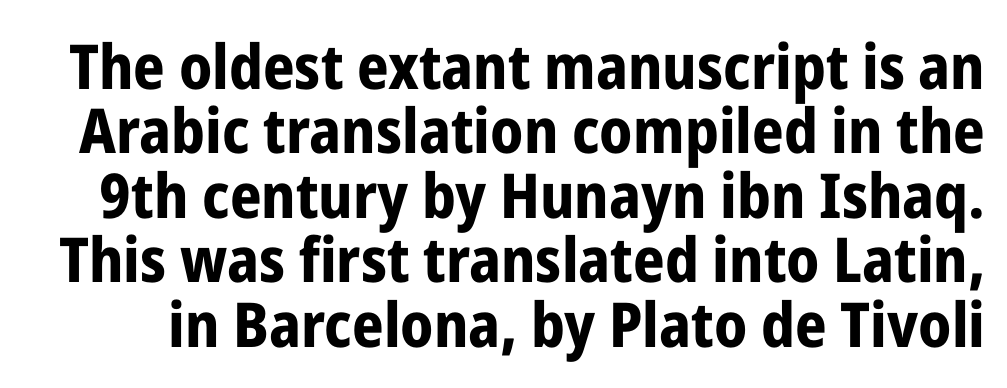
Q: Is the text bold? A: Yes.
Q: Is the text italic (slanted)? A: No, it is upright.
Q: Is the typeface a serif or a sans-serif typeface? A: Sans-serif.
Q: Is the text underlined? A: No.
Q: Is the spacing between letters normal or unusually wide? A: Normal.
Q: Is the spacing between lines tight, normal or loose? A: Tight.
Q: Width (condensed, normal, or wide)? A: Condensed.
Q: Stroke contrast? A: Low.
Q: x-height? A: Medium.
Q: Monospaced? A: No.
